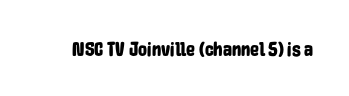
Q: Is the text italic (slanted)? A: No, it is upright.
Q: Is the text underlined? A: No.
Q: Is the spacing between letters normal or unusually wide? A: Normal.
